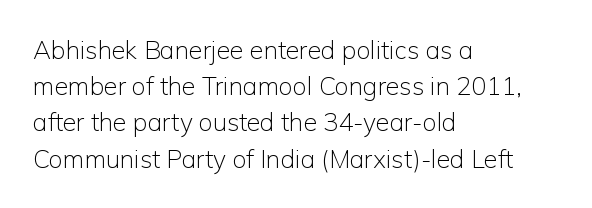
Q: Is the text bold? A: No.
Q: Is the text italic (slanted)? A: No, it is upright.
Q: Is the text underlined? A: No.
Q: How is the paragraph aligned? A: Left-aligned.
Q: Is the spacing between letters normal or unusually wide? A: Normal.
Q: Is the spacing between lines tight, normal or loose? A: Normal.
